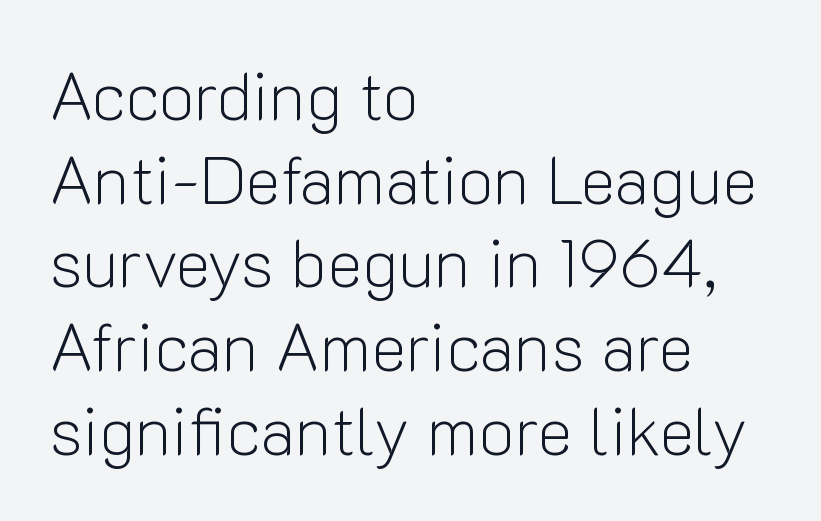
Q: Is the text bold? A: No.
Q: Is the text italic (slanted)? A: No, it is upright.
Q: Is the typeface a serif or a sans-serif typeface? A: Sans-serif.
Q: Is the text underlined? A: No.
Q: How is the paragraph aligned? A: Left-aligned.
Q: Is the spacing between letters normal or unusually wide? A: Normal.
Q: Is the spacing between lines tight, normal or loose? A: Normal.
Q: Width (condensed, normal, or wide)? A: Normal.
Q: Stroke contrast? A: Low.
Q: x-height? A: Medium.
Q: Monospaced? A: No.
